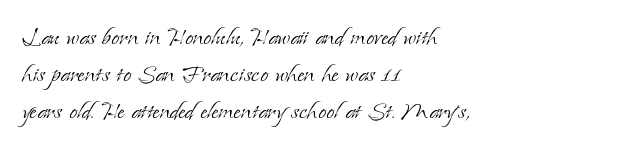
The image shows 29 px light serif type; set left-aligned, normal line spacing (1.27x), normal letter spacing, not underlined; low stroke contrast and a small x-height.
